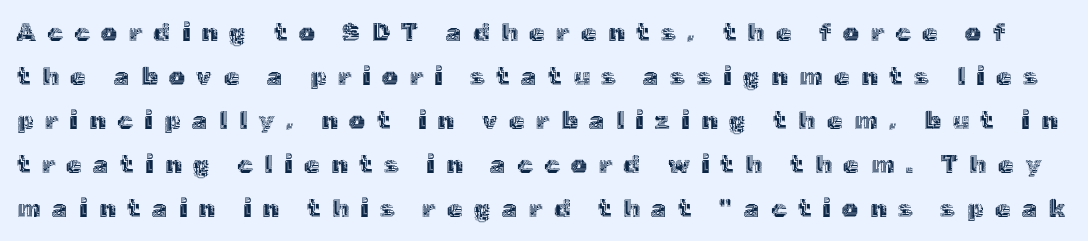
{"italic": "no", "underline": "no", "line_spacing_ratio": 1.76, "letter_spacing": "wide", "letter_spacing_em": 0.46, "glyph_px": 25}
